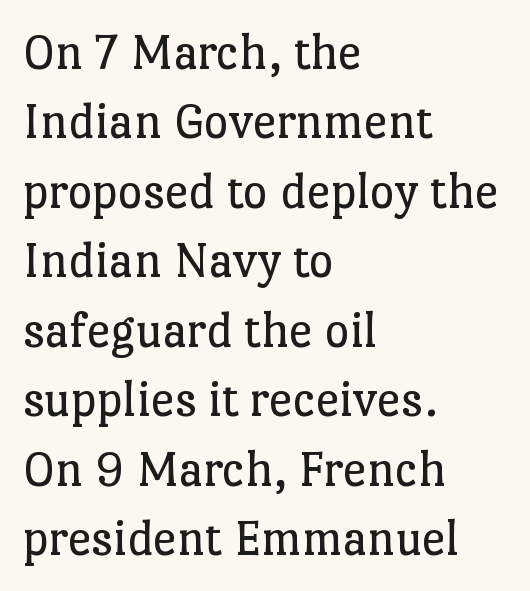
The image shows 53 px regular-weight serif type, upright; set left-aligned, normal line spacing (1.31x), normal letter spacing, not underlined; low stroke contrast and a medium x-height.
